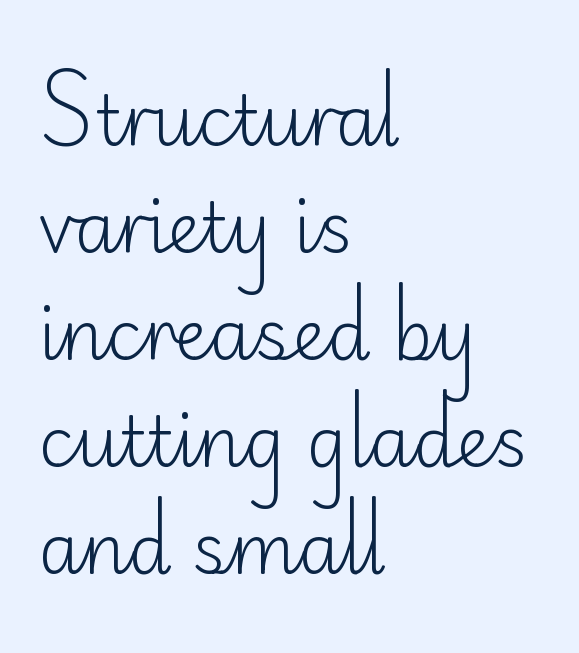
{"serif": "no", "italic": "no", "bold": "no", "weight": "light", "width": "normal", "stroke_contrast": "low", "x_height": "small", "monospaced": "no", "underline": "no", "align": "left", "line_spacing": "normal", "line_spacing_ratio": 1.55, "letter_spacing": "normal", "letter_spacing_em": 0.0, "glyph_px": 69}
